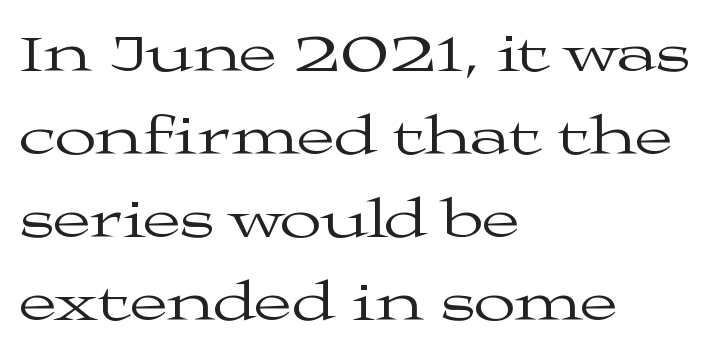
Rows of type keep a routine distance in the vertical direction. What stands out about the letter spacing? Nothing — it is the standard amount. All the whitespace from short lines collects on the right. Do the letters lean? They stand straight. Typographically, this falls in the serif category. The font sits on the lighter half of the weight spectrum, regular included.
